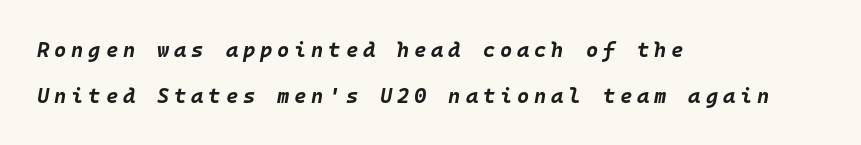
Each word looks stretched out because of the extra space between its letters. The paragraph shown leans on its left margin. Glance below the letters and you will spot only blank space. The whole block is typeset with a tilt. The line-height multiplier appears high, well above default. Is the type bold? Yes — the strokes are clearly thick and heavy.
